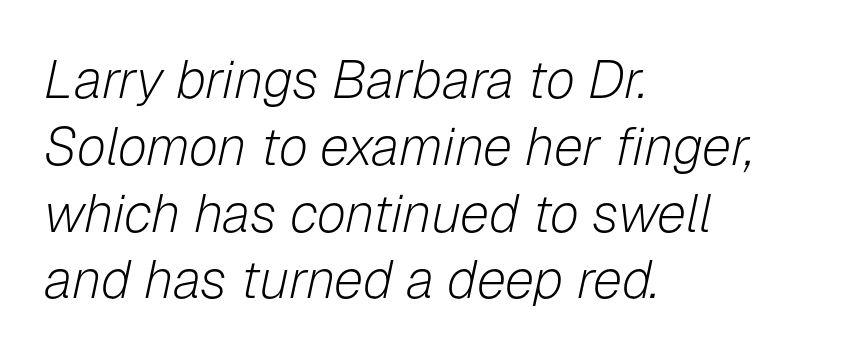
The image shows 53 px light type, italic (leaning right); set left-aligned, normal line spacing (1.26x), normal letter spacing, not underlined; low stroke contrast and a medium x-height.
